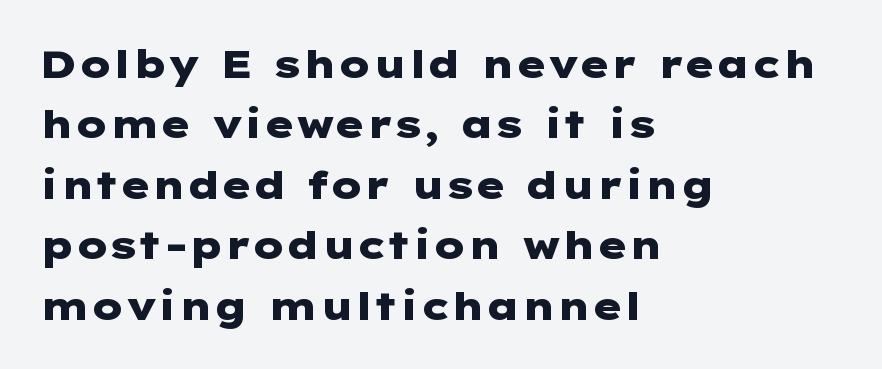
Q: Is the text bold? A: Yes.
Q: Is the text italic (slanted)? A: No, it is upright.
Q: Is the typeface a serif or a sans-serif typeface? A: Sans-serif.
Q: Is the text underlined? A: No.
Q: How is the paragraph aligned? A: Left-aligned.
Q: Is the spacing between letters normal or unusually wide? A: Normal.
Q: Is the spacing between lines tight, normal or loose? A: Normal.
Q: Width (condensed, normal, or wide)? A: Wide.
Q: Stroke contrast? A: Low.
Q: x-height? A: Medium.
